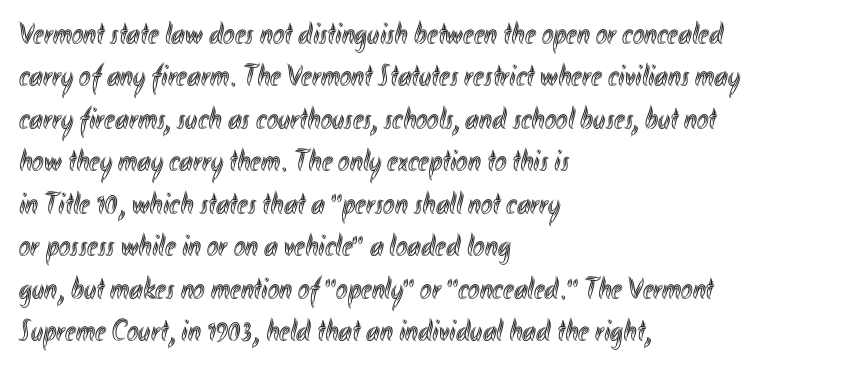
{"width": "condensed", "x_height": "small", "monospaced": "no", "underline": "no", "align": "left", "line_spacing": "normal", "line_spacing_ratio": 1.37, "letter_spacing": "normal", "letter_spacing_em": 0.0, "glyph_px": 31}
